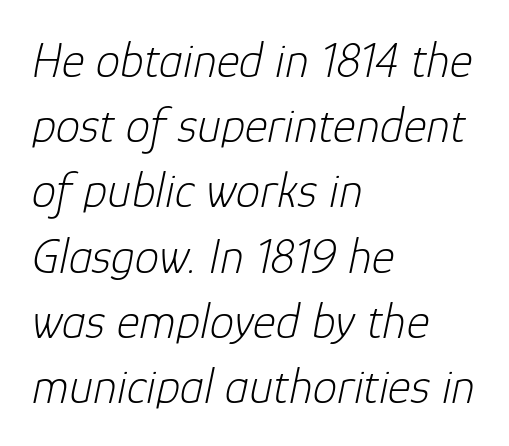
{"italic": "yes", "lean": "right", "slant_degrees": 12, "bold": "no", "weight": "light", "width": "normal", "stroke_contrast": "low", "x_height": "medium", "monospaced": "no", "underline": "no", "align": "left", "line_spacing": "normal", "line_spacing_ratio": 1.33, "letter_spacing": "normal", "letter_spacing_em": 0.0, "glyph_px": 49}
